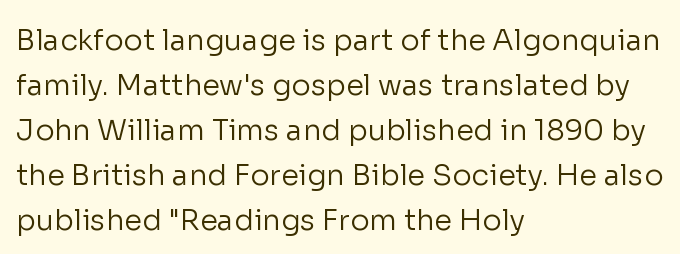
Q: Is the text bold? A: No.
Q: Is the text italic (slanted)? A: No, it is upright.
Q: Is the typeface a serif or a sans-serif typeface? A: Sans-serif.
Q: Is the text underlined? A: No.
Q: How is the paragraph aligned? A: Left-aligned.
Q: Is the spacing between letters normal or unusually wide? A: Normal.
Q: Is the spacing between lines tight, normal or loose? A: Normal.
Q: Width (condensed, normal, or wide)? A: Normal.
Q: Stroke contrast? A: Low.
Q: x-height? A: Medium.
Q: Monospaced? A: No.
